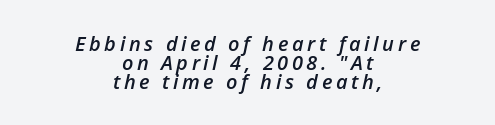
The image shows 20 px text type, italic (leaning right); set centered, tight line spacing (0.96x), not underlined.
